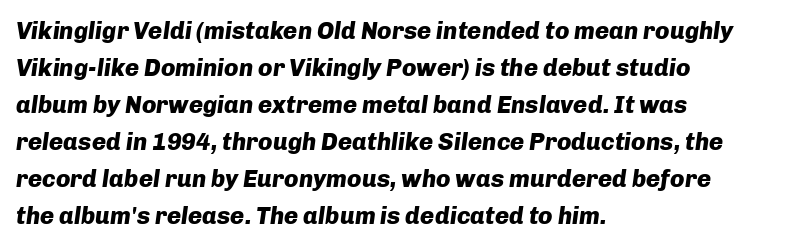
Q: Is the text bold? A: Yes.
Q: Is the text italic (slanted)? A: Yes, it leans right by about 8 degrees.
Q: Is the text underlined? A: No.
Q: How is the paragraph aligned? A: Left-aligned.
Q: Is the spacing between letters normal or unusually wide? A: Normal.
Q: Is the spacing between lines tight, normal or loose? A: Normal.
